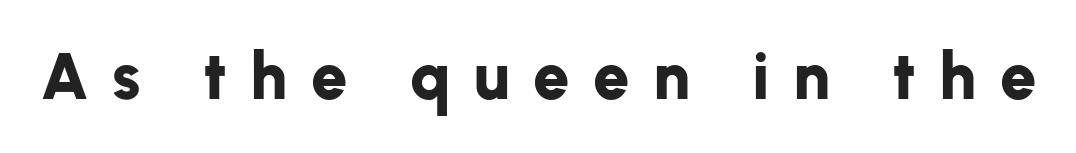
Proportional: the letters do not fall into vertical columns. Posture: straight, roman, zero tilt. The type family on display is of the sans-serif kind. The foot of each line stays bare and open. Set as a true bold cut, around the 700 mark. Loose tracking; the words dissolve into strings of separated letters.
